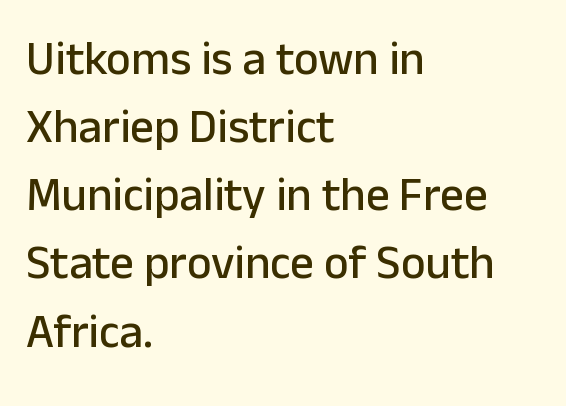
Q: Is the text italic (slanted)? A: No, it is upright.
Q: Is the typeface a serif or a sans-serif typeface? A: Sans-serif.
Q: Is the text underlined? A: No.
Q: How is the paragraph aligned? A: Left-aligned.
Q: Is the spacing between letters normal or unusually wide? A: Normal.
Q: Is the spacing between lines tight, normal or loose? A: Normal.
Q: Width (condensed, normal, or wide)? A: Normal.
Q: Stroke contrast? A: Low.
Q: x-height? A: Medium.
Q: Monospaced? A: No.
